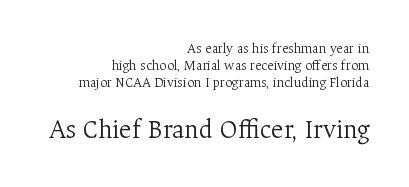
{"italic": "no", "bold": "no", "underline": "no", "align": "right", "line_spacing_ratio": 1.22, "letter_spacing": "normal", "letter_spacing_em": 0.0, "larger_block": "second", "size_ratio": 1.93, "glyph_px": 27}
